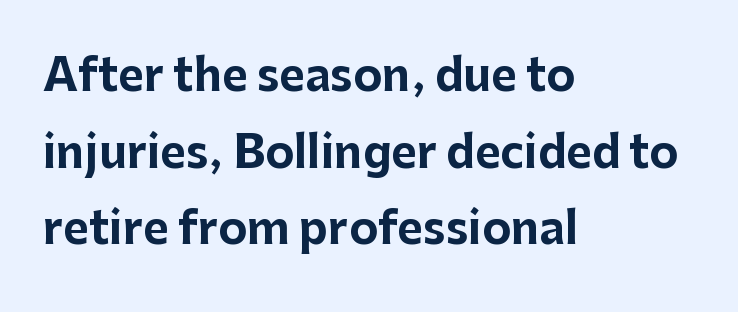
Q: Is the text bold? A: Yes.
Q: Is the text italic (slanted)? A: No, it is upright.
Q: Is the typeface a serif or a sans-serif typeface? A: Sans-serif.
Q: Is the text underlined? A: No.
Q: How is the paragraph aligned? A: Left-aligned.
Q: Is the spacing between letters normal or unusually wide? A: Normal.
Q: Width (condensed, normal, or wide)? A: Normal.
Q: Stroke contrast? A: Low.
Q: x-height? A: Medium.
Q: Monospaced? A: No.
